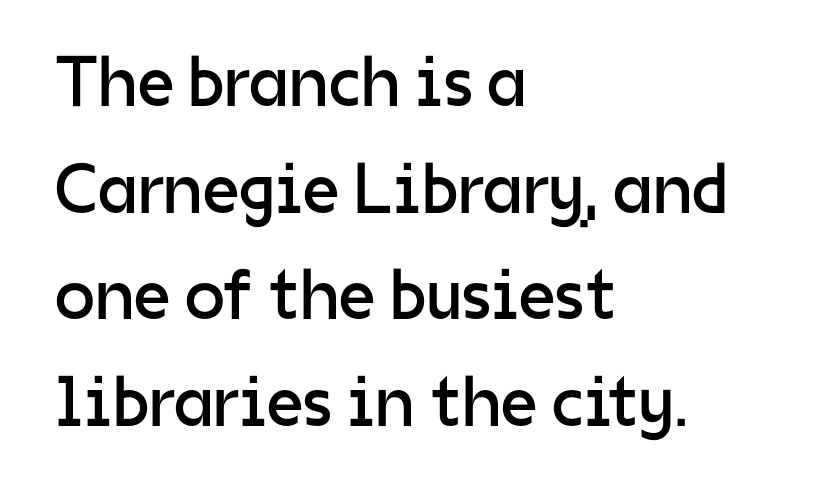
{"serif": "no", "italic": "no", "bold": "no", "weight": "regular", "width": "normal", "stroke_contrast": "low", "x_height": "medium", "monospaced": "no", "underline": "no", "align": "left", "line_spacing": "normal", "line_spacing_ratio": 1.48, "letter_spacing": "normal", "letter_spacing_em": 0.0, "glyph_px": 72}
